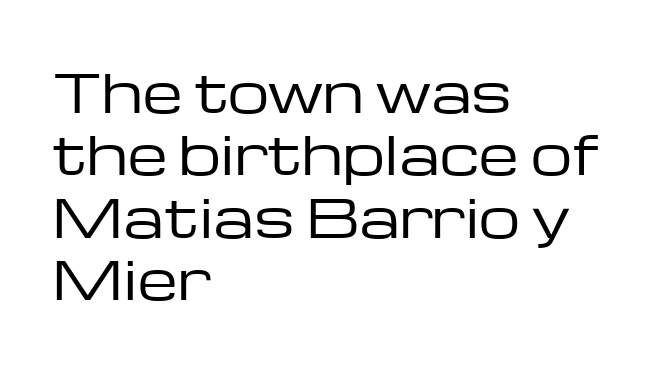
{"serif": "no", "italic": "no", "bold": "no", "weight": "regular", "width": "wide", "stroke_contrast": "low", "x_height": "medium", "monospaced": "no", "underline": "no", "align": "left", "line_spacing_ratio": 1.2, "letter_spacing": "normal", "letter_spacing_em": 0.0, "glyph_px": 52}
